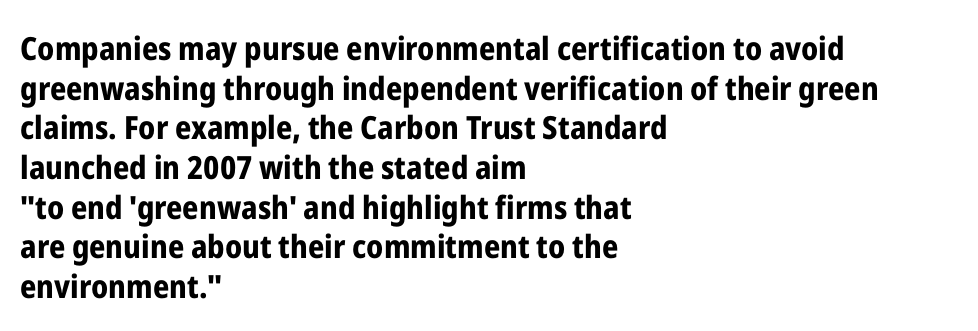
{"serif": "no", "italic": "no", "bold": "yes", "weight": "bold", "width": "condensed", "stroke_contrast": "low", "x_height": "medium", "monospaced": "no", "underline": "no", "align": "left", "line_spacing_ratio": 1.24, "letter_spacing": "normal", "letter_spacing_em": 0.0, "glyph_px": 32}
